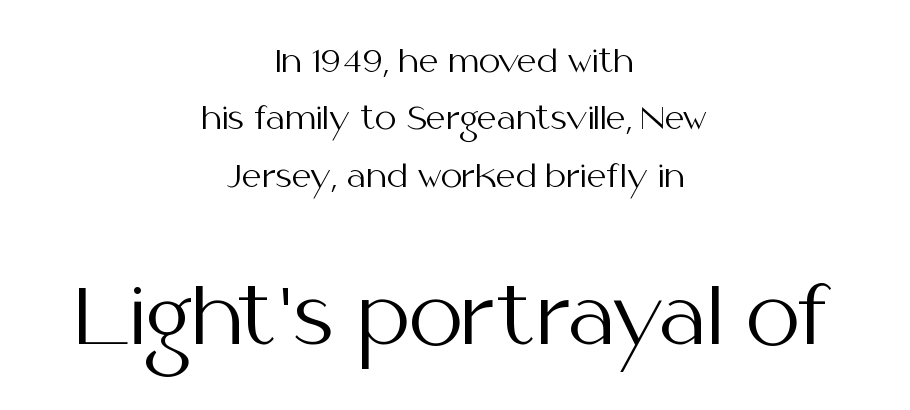
The image shows 77 px regular-weight sans-serif type, upright; set centered, line spacing 1.85x, normal letter spacing, not underlined; the second (bottom) block is 2.48x larger; medium stroke contrast and a medium x-height.
